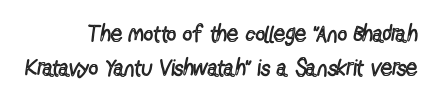
{"bold": "no", "underline": "no", "line_spacing": "normal", "line_spacing_ratio": 1.46, "letter_spacing": "normal", "letter_spacing_em": 0.0, "glyph_px": 23}
